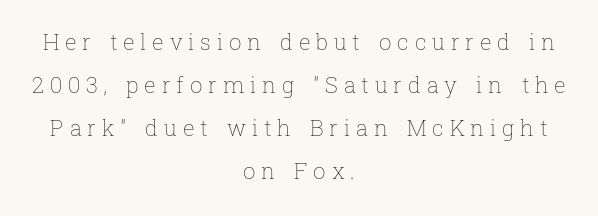
{"italic": "no", "bold": "no", "underline": "no", "align": "center", "line_spacing": "loose", "line_spacing_ratio": 1.96, "letter_spacing": "wide", "letter_spacing_em": 0.26, "glyph_px": 22}
